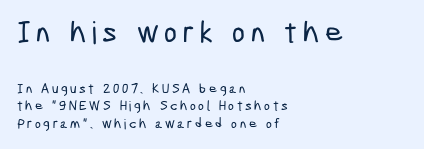
If you squint, the top block still reads clearly — it's the larger of the two. In terms of leading, this rendering sits right in the middle. Quick note: underline off. These lines are rendered in a variable-pitch font. The passage shown is typeset with a sans-serif family.
